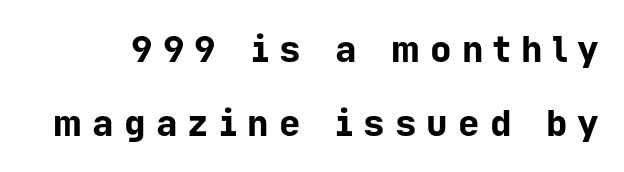
{"serif": "no", "italic": "no", "bold": "yes", "weight": "bold", "width": "normal", "stroke_contrast": "low", "x_height": "medium", "monospaced": "yes", "underline": "no", "line_spacing": "loose", "line_spacing_ratio": 2.05, "letter_spacing": "wide", "letter_spacing_em": 0.28, "glyph_px": 36}
